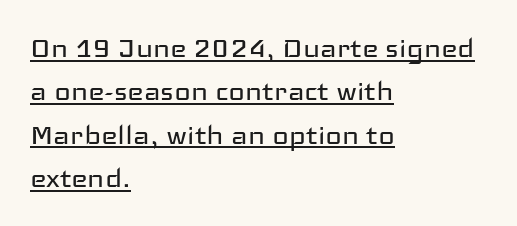
{"serif": "no", "italic": "no", "bold": "no", "weight": "regular", "width": "wide", "stroke_contrast": "low", "x_height": "medium", "monospaced": "no", "underline": "yes", "align": "left", "line_spacing_ratio": 1.24, "letter_spacing": "normal", "letter_spacing_em": 0.0, "glyph_px": 35}
